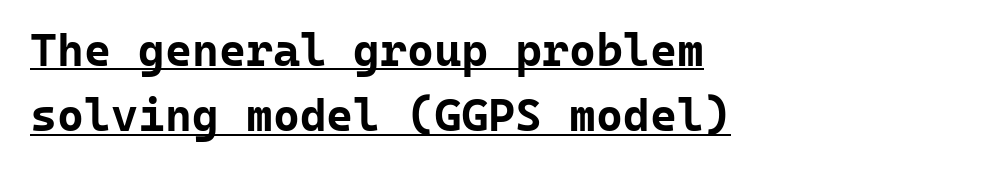
{"serif": "no", "italic": "no", "bold": "yes", "weight": "bold", "width": "normal", "stroke_contrast": "low", "x_height": "medium", "monospaced": "yes", "underline": "yes", "align": "left", "line_spacing": "normal", "line_spacing_ratio": 1.42, "letter_spacing": "normal", "letter_spacing_em": 0.0, "glyph_px": 46}
